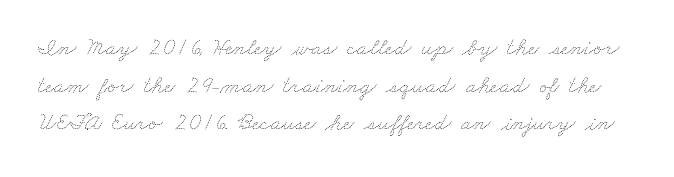
{"bold": "no", "underline": "no", "line_spacing": "normal", "line_spacing_ratio": 1.57, "letter_spacing": "normal", "letter_spacing_em": 0.0, "glyph_px": 24}
